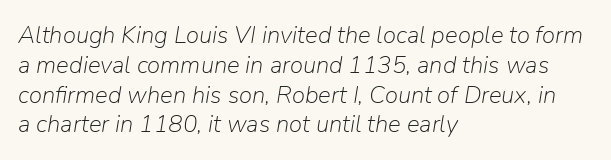
The image shows 24 px text type, italic (leaning right); set left-aligned, line spacing 1.24x, normal letter spacing, not underlined.
